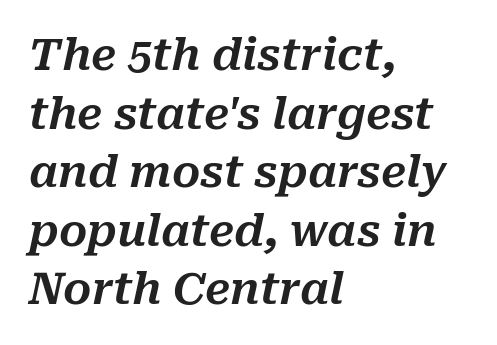
Look at the tracking — it's just the regular setting, nothing added. The baseline area is clear. Looking at the ascenders, they clearly lean. The ragged edge is on the right, which tells us the setting is flush left. Quick note: interline space is typical. Do the characters align in a grid? No, the font is proportional.
